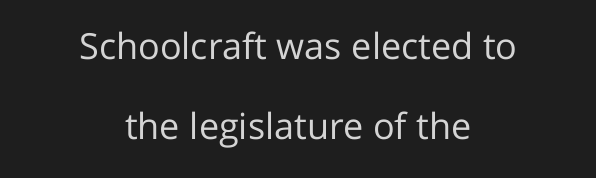
Q: Is the text bold? A: No.
Q: Is the text italic (slanted)? A: No, it is upright.
Q: Is the typeface a serif or a sans-serif typeface? A: Sans-serif.
Q: Is the text underlined? A: No.
Q: How is the paragraph aligned? A: Centered.
Q: Is the spacing between letters normal or unusually wide? A: Normal.
Q: Is the spacing between lines tight, normal or loose? A: Loose.
Q: Width (condensed, normal, or wide)? A: Normal.
Q: Stroke contrast? A: Low.
Q: x-height? A: Medium.
Q: Monospaced? A: No.
